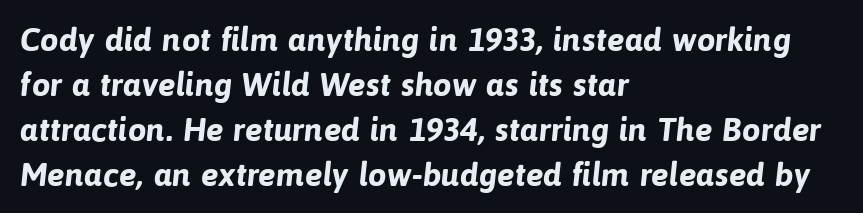
Q: Is the text bold? A: Yes.
Q: Is the typeface a serif or a sans-serif typeface? A: Sans-serif.
Q: Is the text underlined? A: No.
Q: How is the paragraph aligned? A: Left-aligned.
Q: Is the spacing between letters normal or unusually wide? A: Normal.
Q: Is the spacing between lines tight, normal or loose? A: Normal.
Q: Width (condensed, normal, or wide)? A: Normal.
Q: Stroke contrast? A: Low.
Q: x-height? A: Medium.
Q: Monospaced? A: No.
